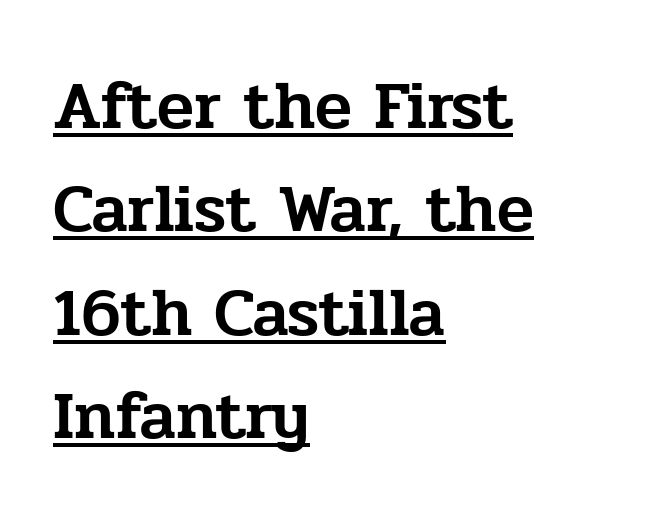
Notice how a bar underscores the lettering throughout. The lines are quadded left. The face used here is seriffed, in the tradition of book romans. You could not count columns in this text — the font is proportionally spaced. The axis of the letterforms is exactly vertical.
